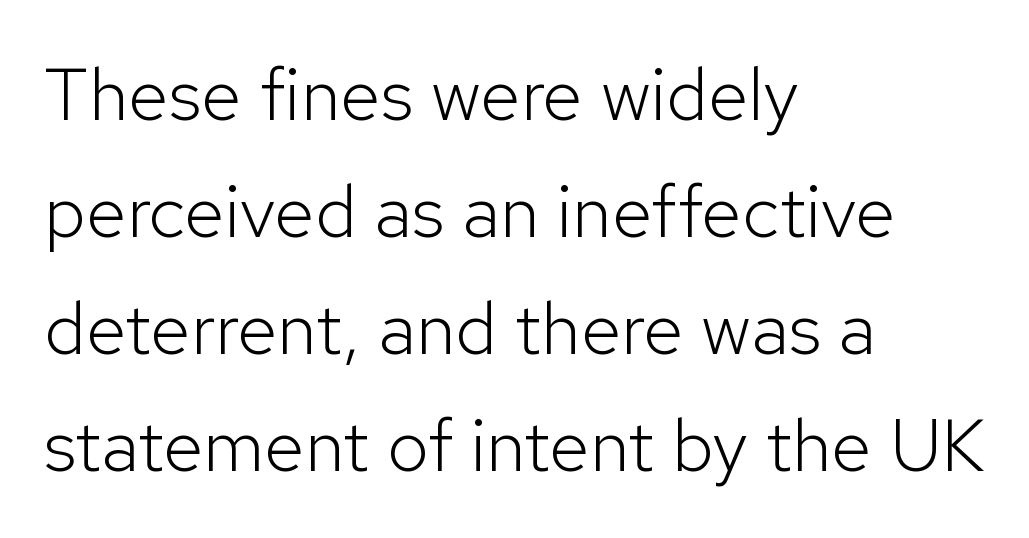
The image shows 74 px light sans-serif type, upright; set left-aligned, normal line spacing (1.58x), normal letter spacing, not underlined; low stroke contrast and a medium x-height.
